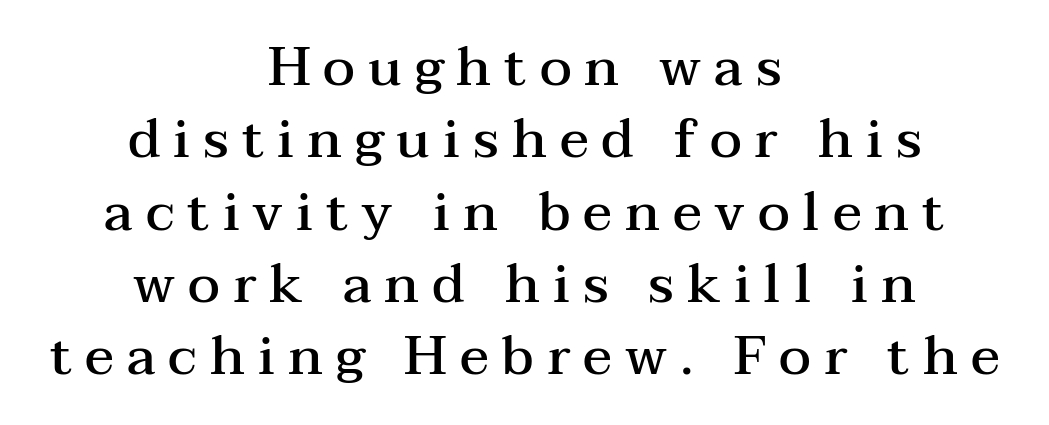
Each new line begins a customary step beneath the previous one. The rendering inserts visible extra space after every character. Each letter's strokes conclude with small projecting serifs. Style check: upright.
